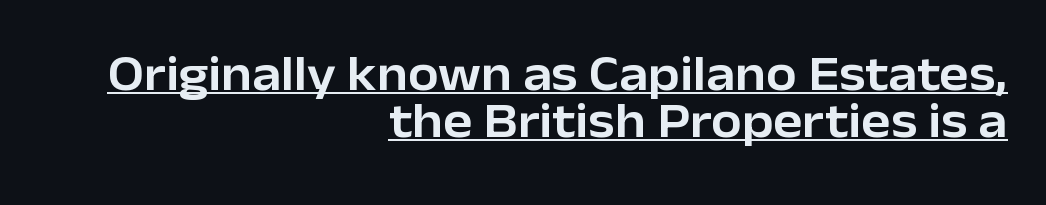
{"serif": "no", "italic": "no", "width": "normal", "stroke_contrast": "low", "x_height": "medium", "monospaced": "no", "underline": "yes", "align": "right", "line_spacing": "tight", "line_spacing_ratio": 0.96, "letter_spacing": "normal", "letter_spacing_em": 0.0, "glyph_px": 49}
